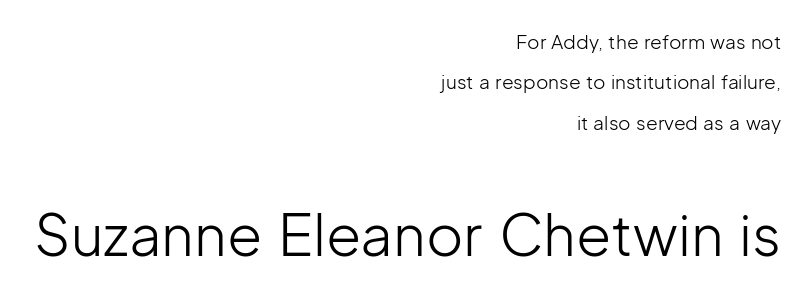
The image shows 57 px light sans-serif type, upright; set right-aligned, loose line spacing (2.13x), normal letter spacing, not underlined; the second (bottom) block is 3.0x larger; low stroke contrast and a medium x-height.
